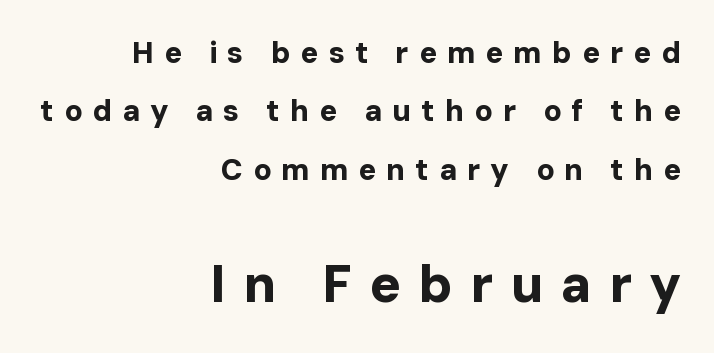
The image shows 52 px bold sans-serif type, upright; set right-aligned, loose line spacing (1.95x), unusually wide letter spacing (+0.33 em), not underlined; the second (bottom) block is 1.73x larger; low stroke contrast and a medium x-height.
